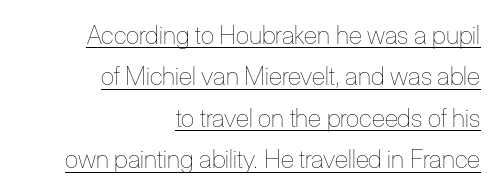
Between one letter and the next there's only the usual sliver of space. The type sits square on the baseline with zero lean. This rendering features underlined lettering. Reading down the column, the eye jumps a familiar distance to each next line. Reading down the block, your eye finds every line finishing at a fixed right position. The letterforms sit at book weight or below.
